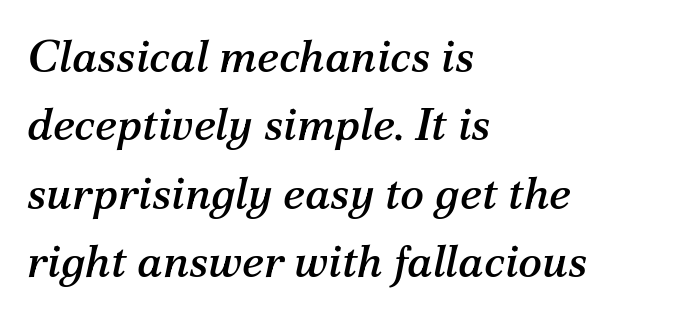
The image shows 45 px serif type, italic (leaning right); set left-aligned, normal line spacing (1.52x), normal letter spacing, not underlined; medium stroke contrast and a medium x-height.
